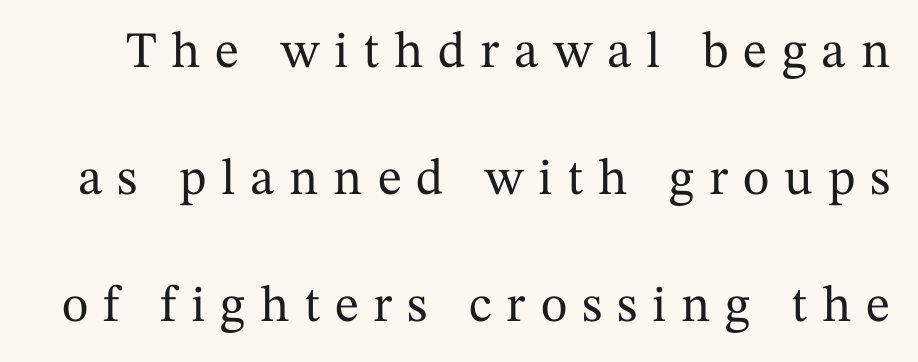
Italic: no, the glyphs are upright roman. This block would shrink considerably if given ordinary leading; it's expanded now. Descender tails drop into unmarked territory. Letterform terminals end in serifs throughout the passage. Spacing verdict: proportional, widths tailored to each character.
